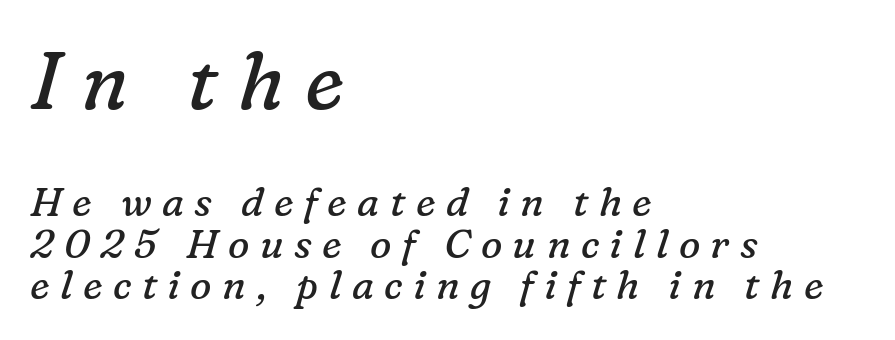
{"serif": "yes", "italic": "yes", "lean": "right", "slant_degrees": 16, "bold": "no", "weight": "regular", "width": "normal", "stroke_contrast": "low", "x_height": "medium", "monospaced": "no", "underline": "no", "align": "left", "line_spacing": "tight", "line_spacing_ratio": 1.03, "letter_spacing": "wide", "letter_spacing_em": 0.26, "larger_block": "first", "size_ratio": 2.0, "glyph_px": 80}
